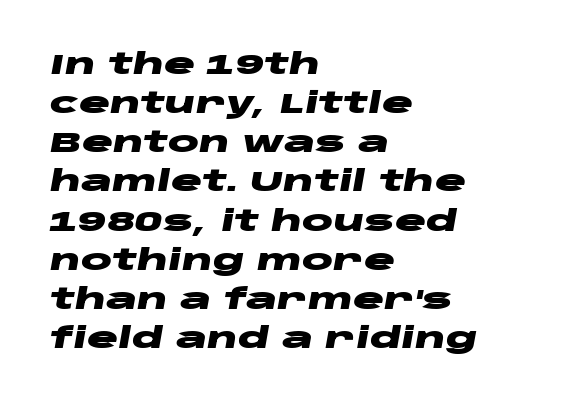
The gaps between neighbouring characters are ordinary and unremarkable. Each letter keeps its own natural width here, so spacing adapts to shape. These lines carry a lot of weight — the face is fully bold. Which margin do the lines hug? The left one — the right edge is uneven. The passage shown stacks its lines at a standard gap. Slanted lettering throughout.
